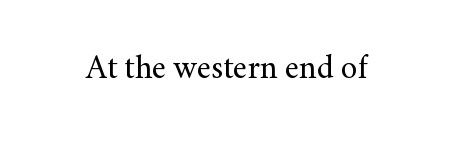
Q: Is the text bold? A: No.
Q: Is the text italic (slanted)? A: No, it is upright.
Q: Is the typeface a serif or a sans-serif typeface? A: Serif.
Q: Is the text underlined? A: No.
Q: Is the spacing between letters normal or unusually wide? A: Normal.
Q: Width (condensed, normal, or wide)? A: Normal.
Q: Stroke contrast? A: Medium.
Q: x-height? A: Small.
Q: Monospaced? A: No.
